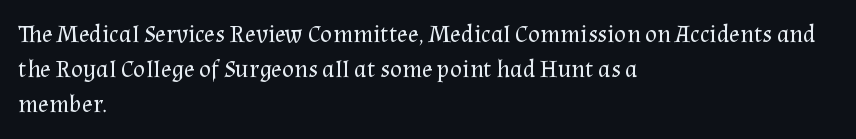
The image shows 25 px text type, upright; set left-aligned, normal line spacing (1.4x), normal letter spacing, not underlined.
